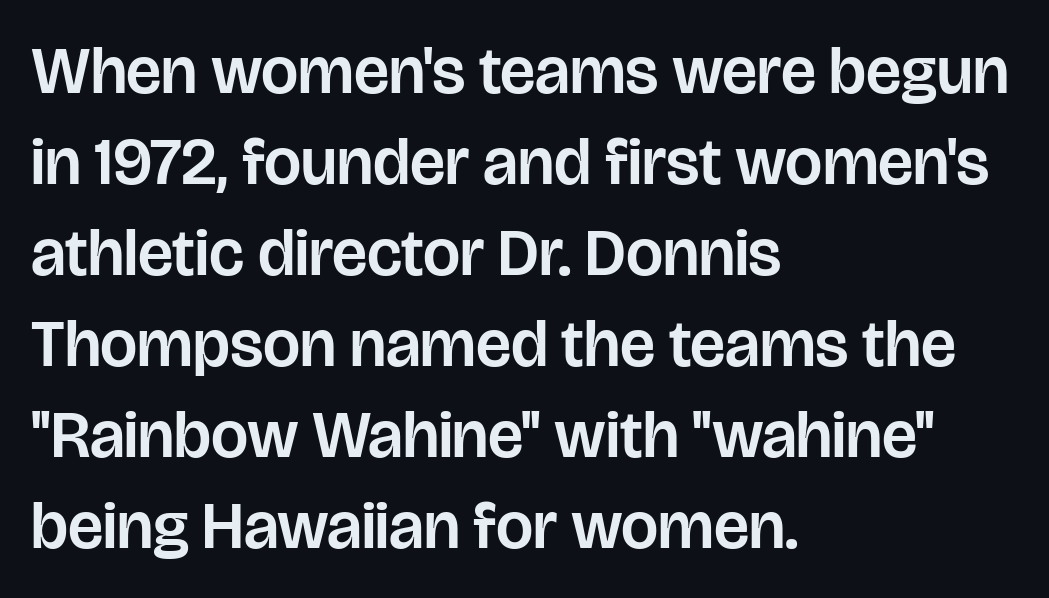
This rendering features lettering with no underline. The font's upright variant was chosen for this text. How are the letters spaced? Ordinarily, with no added tracking. Each line starts at the same left margin while the right side varies. The leading is moderate, giving the passage an even texture.
